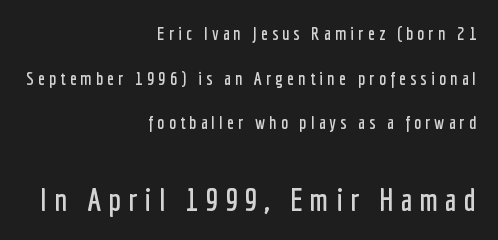
Q: Is the text italic (slanted)? A: No, it is upright.
Q: Is the typeface a serif or a sans-serif typeface? A: Sans-serif.
Q: Is the text underlined? A: No.
Q: How is the paragraph aligned? A: Right-aligned.
Q: Is the spacing between letters normal or unusually wide? A: Unusually wide.
Q: Is the spacing between lines tight, normal or loose? A: Loose.
Q: Which block of text is set in a larger size, the first (top) or the second (bottom)? A: The second (bottom) one.
Q: Width (condensed, normal, or wide)? A: Condensed.
Q: Stroke contrast? A: Low.
Q: x-height? A: Medium.
Q: Monospaced? A: No.
